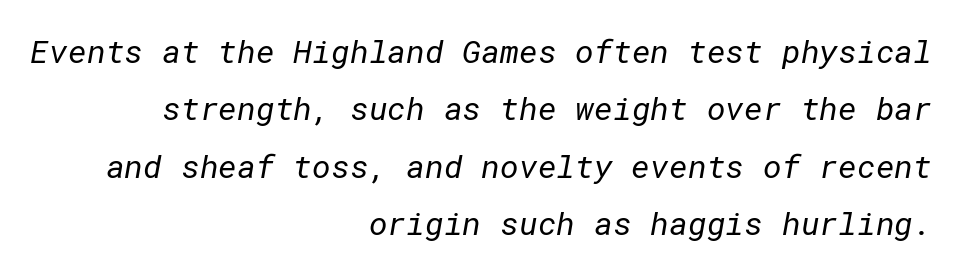
The image shows 32 px regular-weight sans-serif type; set right-aligned, line spacing 1.79x, normal letter spacing, not underlined; low stroke contrast and a medium x-height.
